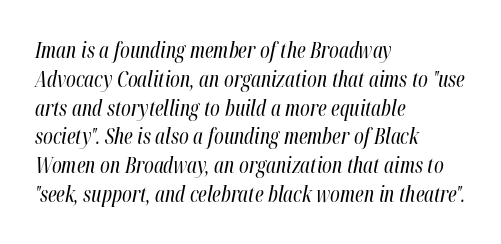
The image shows 21 px text type, italic (leaning right); set left-aligned, normal line spacing (1.37x), normal letter spacing, not underlined.
